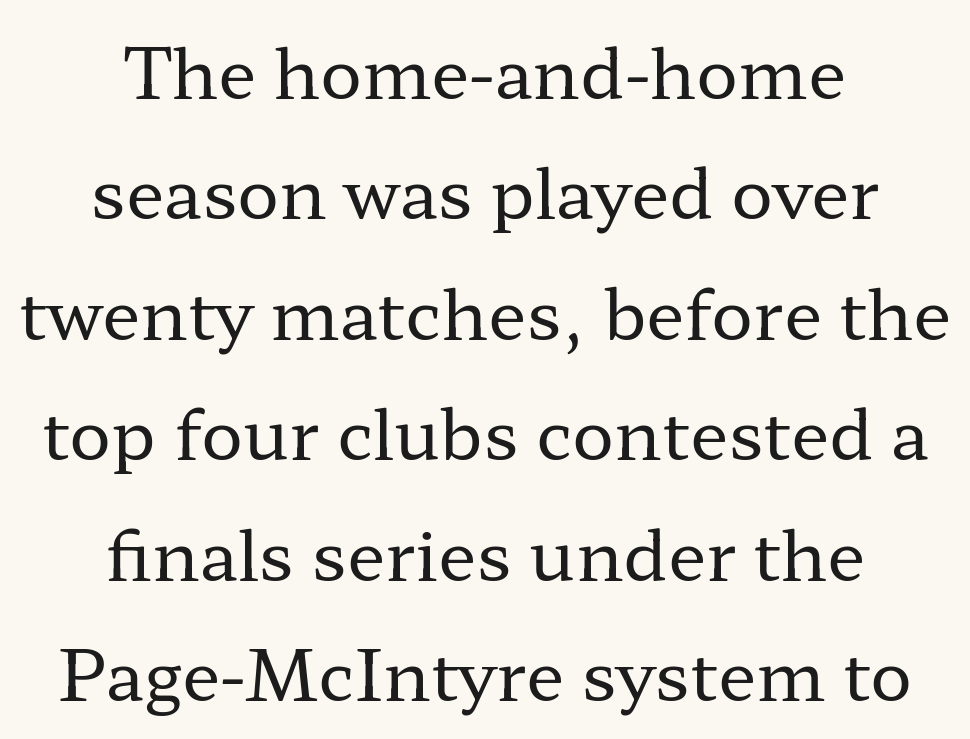
The type family on display is of the serif kind. Is this a heavy cut? Hardly; it is regular or lighter. Anything drawn beneath the words? Only blank space. Between one letter and the next there's only the usual sliver of space. The letters advance in unequal steps, a hallmark of proportional type.
